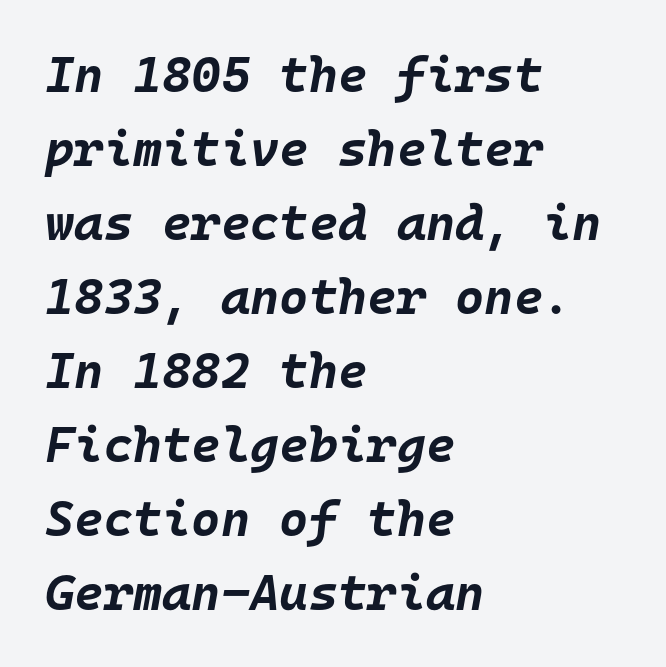
Honestly, the row spacing looks completely unremarkable. Think of a typewriter: that constant character pitch is what you see here. The text block is weighted toward the left margin, trailing off unevenly rightward. The glyphs are unaccompanied by any horizontal stroke below them.
